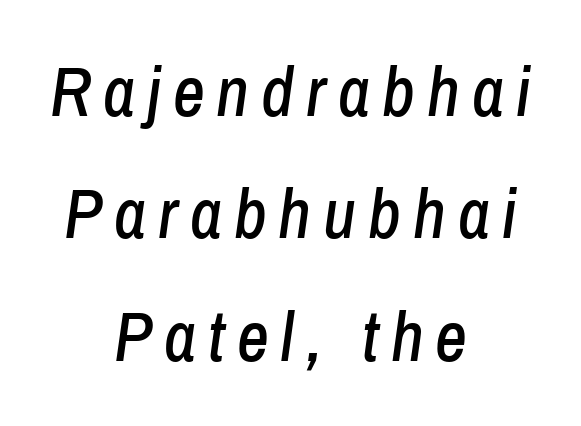
Q: Is the text italic (slanted)? A: Yes, it leans right by about 8 degrees.
Q: Is the text underlined? A: No.
Q: How is the paragraph aligned? A: Centered.
Q: Width (condensed, normal, or wide)? A: Condensed.
Q: Stroke contrast? A: Low.
Q: x-height? A: Medium.
Q: Monospaced? A: No.
